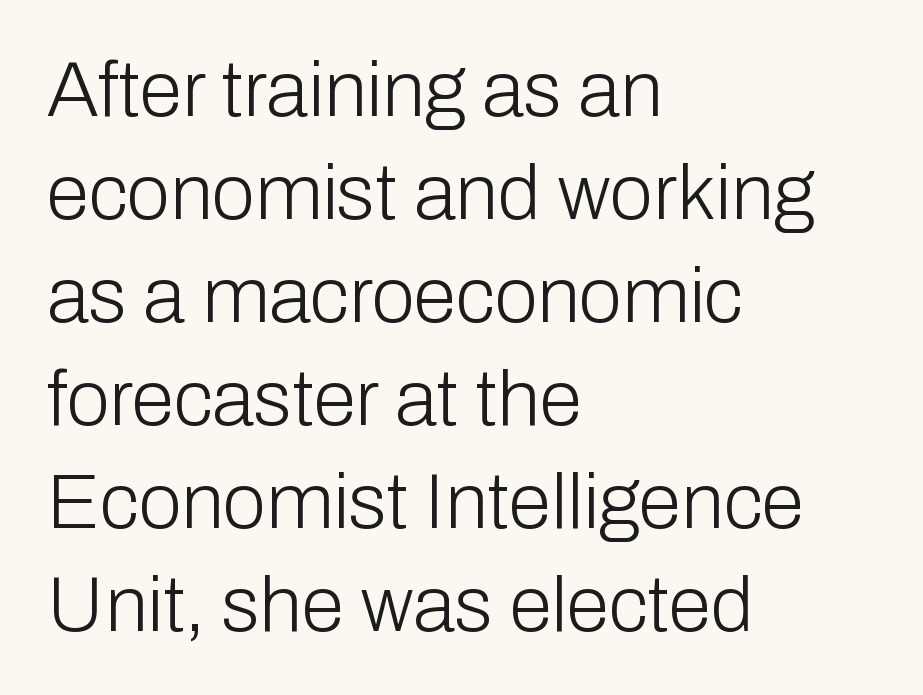
{"serif": "no", "italic": "no", "bold": "no", "weight": "light", "width": "normal", "stroke_contrast": "low", "x_height": "medium", "monospaced": "no", "underline": "no", "align": "left", "line_spacing": "normal", "line_spacing_ratio": 1.32, "letter_spacing": "normal", "letter_spacing_em": 0.0, "glyph_px": 78}
